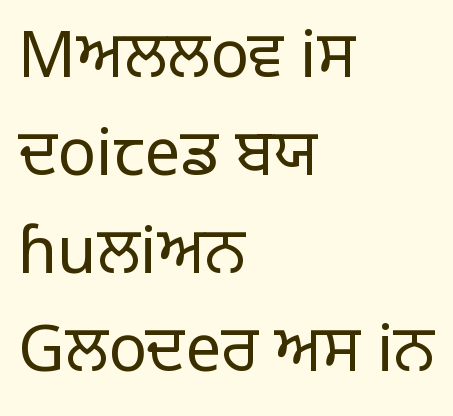
{"serif": "no", "italic": "no", "bold": "no", "weight": "regular", "width": "normal", "stroke_contrast": "low", "x_height": "large", "monospaced": "no", "underline": "no", "align": "left", "line_spacing": "normal", "line_spacing_ratio": 1.53, "letter_spacing": "normal", "letter_spacing_em": 0.0, "glyph_px": 64}
